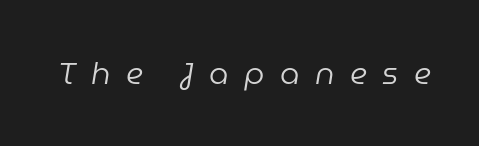
The image shows 31 px regular-weight type, italic (leaning right); set unusually wide letter spacing (+0.49 em), not underlined; low stroke contrast and a medium x-height.
